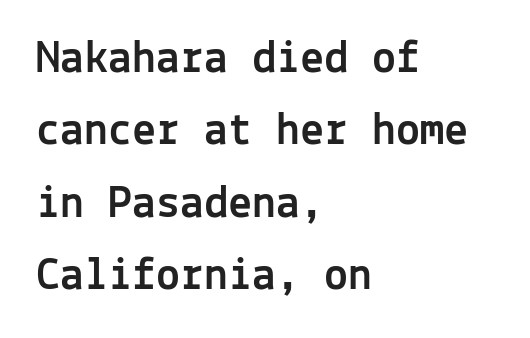
{"serif": "no", "italic": "no", "width": "normal", "x_height": "medium", "monospaced": "yes", "underline": "no", "align": "left", "line_spacing": "normal", "line_spacing_ratio": 1.51, "letter_spacing": "normal", "letter_spacing_em": 0.0, "glyph_px": 48}
